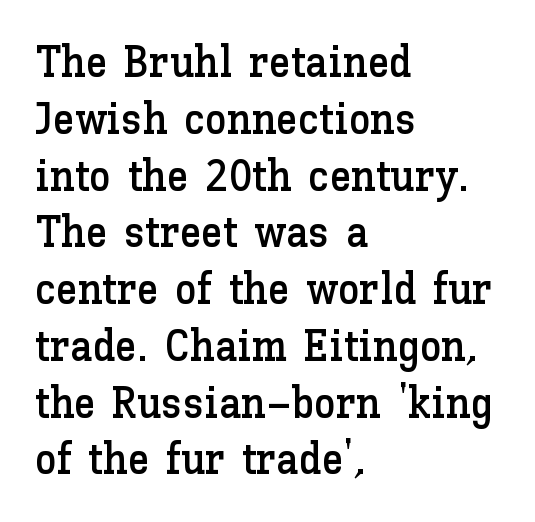
{"italic": "no", "width": "normal", "stroke_contrast": "low", "x_height": "medium", "monospaced": "no", "underline": "no", "align": "left", "line_spacing": "normal", "line_spacing_ratio": 1.29, "letter_spacing": "normal", "letter_spacing_em": 0.0, "glyph_px": 44}
